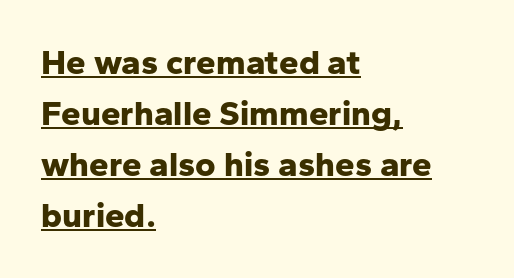
Q: Is the text bold? A: Yes.
Q: Is the text italic (slanted)? A: No, it is upright.
Q: Is the typeface a serif or a sans-serif typeface? A: Sans-serif.
Q: Is the text underlined? A: Yes.
Q: How is the paragraph aligned? A: Left-aligned.
Q: Is the spacing between letters normal or unusually wide? A: Normal.
Q: Is the spacing between lines tight, normal or loose? A: Normal.
Q: Width (condensed, normal, or wide)? A: Normal.
Q: Stroke contrast? A: Low.
Q: x-height? A: Medium.
Q: Monospaced? A: No.
